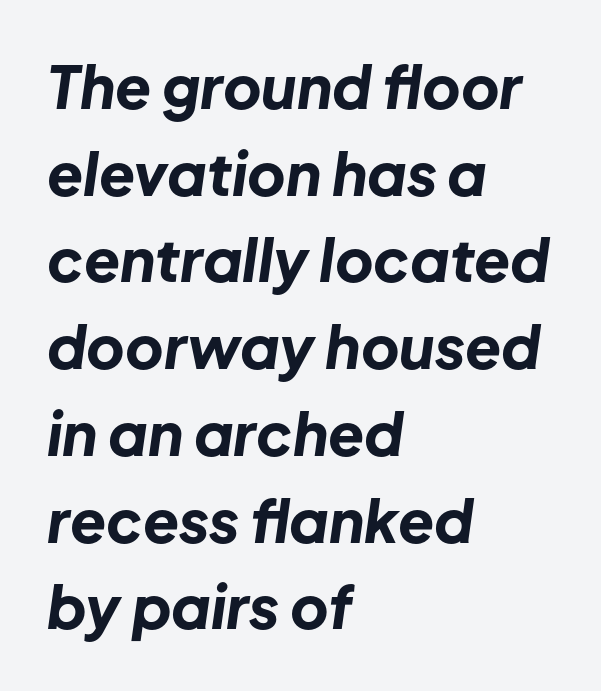
The rendering uses a bold face; every stroke is thick and dark. Type without underlining. You could not count columns in this text — the font is proportionally spaced. Line spacing here is normal. There is no visible air inserted between adjacent glyphs. The rendering applies a slant to the glyphs.
